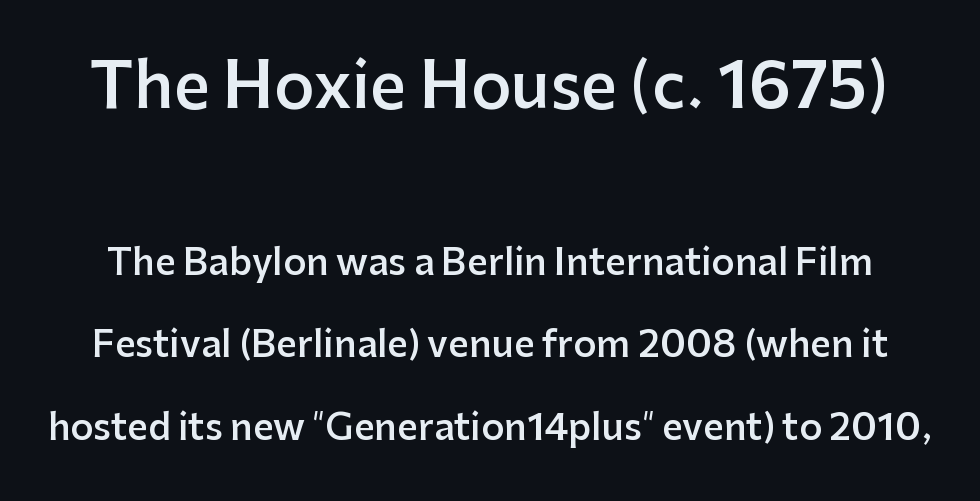
The image shows 63 px semibold sans-serif type, upright; set loose line spacing (2.29x), normal letter spacing, not underlined; the first (top) block is 1.75x larger; low stroke contrast and a medium x-height.
